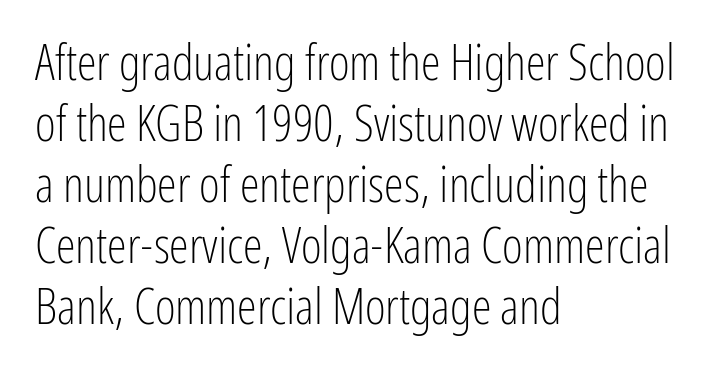
Q: Is the text bold? A: No.
Q: Is the text italic (slanted)? A: No, it is upright.
Q: Is the typeface a serif or a sans-serif typeface? A: Sans-serif.
Q: Is the text underlined? A: No.
Q: How is the paragraph aligned? A: Left-aligned.
Q: Is the spacing between letters normal or unusually wide? A: Normal.
Q: Width (condensed, normal, or wide)? A: Condensed.
Q: Stroke contrast? A: Low.
Q: x-height? A: Medium.
Q: Monospaced? A: No.
